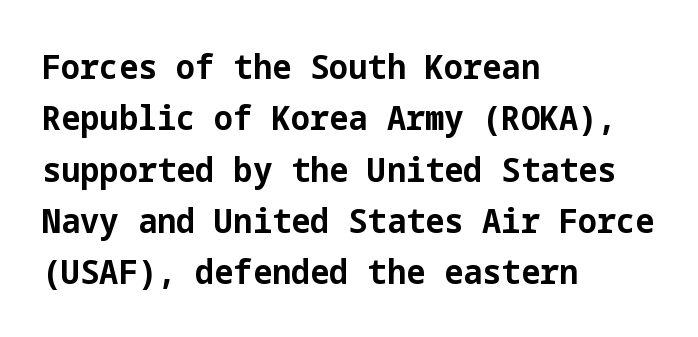
The image shows 34 px bold sans-serif type, upright; set left-aligned, normal line spacing (1.51x), normal letter spacing, not underlined; low stroke contrast and a medium x-height.
